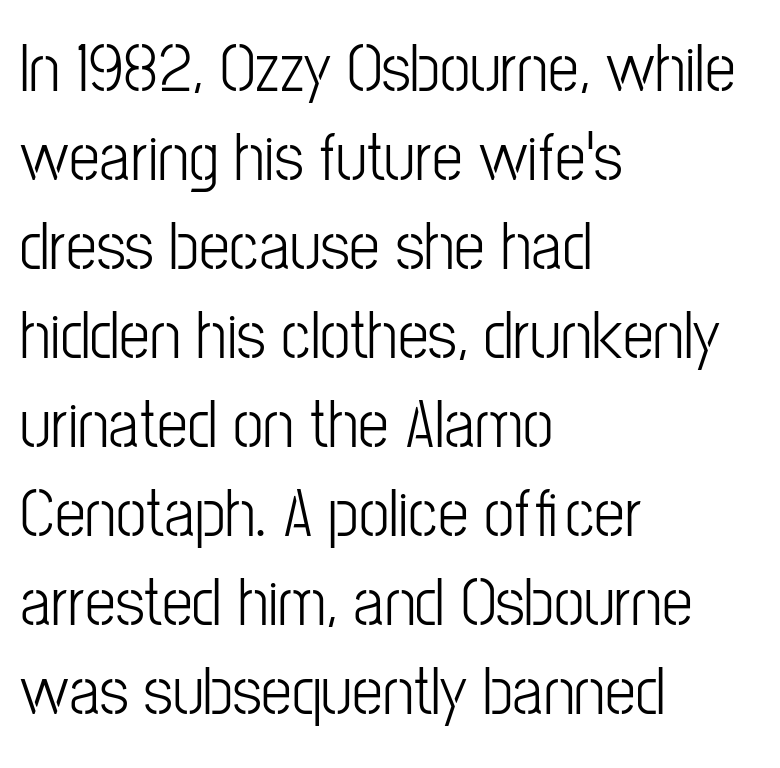
Q: Is the text italic (slanted)? A: No, it is upright.
Q: Is the typeface a serif or a sans-serif typeface? A: Sans-serif.
Q: Is the text underlined? A: No.
Q: How is the paragraph aligned? A: Left-aligned.
Q: Is the spacing between letters normal or unusually wide? A: Normal.
Q: Is the spacing between lines tight, normal or loose? A: Normal.
Q: Width (condensed, normal, or wide)? A: Condensed.
Q: Stroke contrast? A: Low.
Q: x-height? A: Medium.
Q: Monospaced? A: No.
